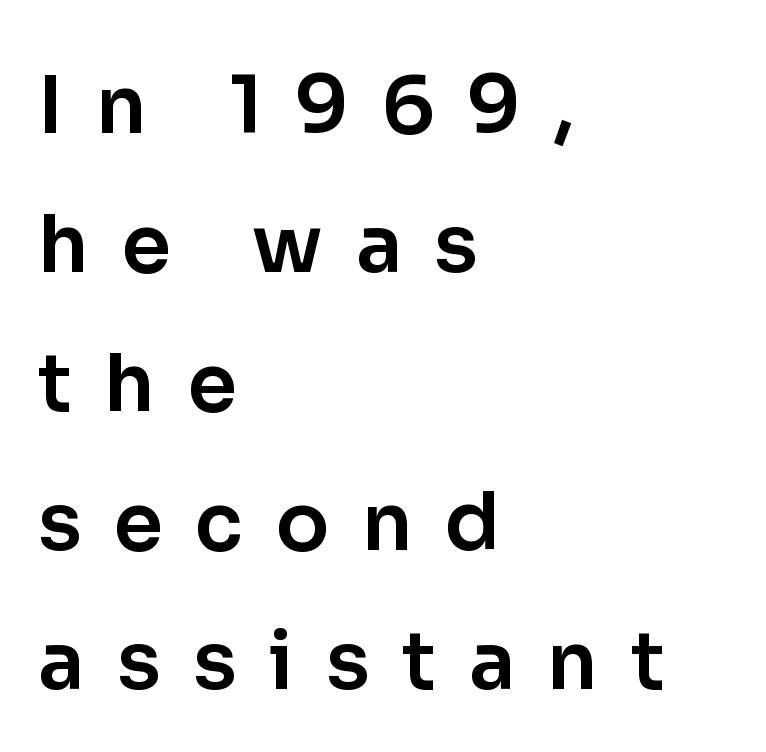
{"serif": "no", "italic": "no", "width": "normal", "stroke_contrast": "low", "x_height": "medium", "monospaced": "no", "underline": "no", "align": "left", "line_spacing_ratio": 1.76, "letter_spacing": "wide", "letter_spacing_em": 0.41, "glyph_px": 79}
